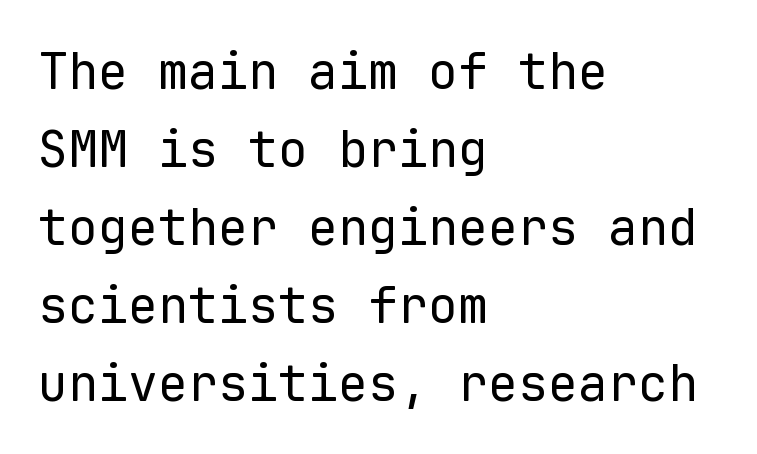
The image shows 50 px regular-weight sans-serif type, upright, monospaced; set left-aligned, normal line spacing (1.56x), normal letter spacing, not underlined; low stroke contrast and a medium x-height.
